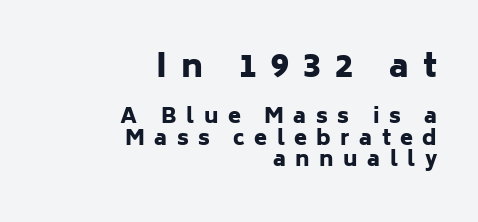
{"serif": "no", "italic": "no", "bold": "yes", "weight": "heavy", "width": "normal", "stroke_contrast": "low", "x_height": "medium", "monospaced": "no", "underline": "no", "align": "right", "line_spacing": "tight", "line_spacing_ratio": 1.02, "letter_spacing": "wide", "letter_spacing_em": 0.45, "larger_block": "first", "size_ratio": 1.52, "glyph_px": 32}
